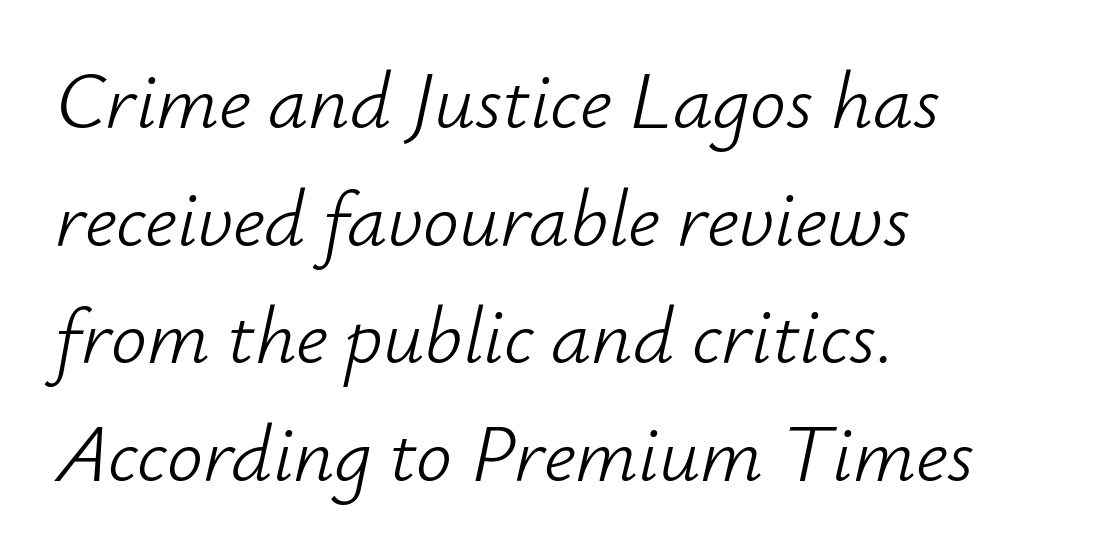
{"italic": "yes", "lean": "right", "slant_degrees": 12, "bold": "no", "weight": "light", "width": "normal", "stroke_contrast": "low", "x_height": "small", "monospaced": "no", "underline": "no", "align": "left", "line_spacing": "normal", "line_spacing_ratio": 1.47, "letter_spacing": "normal", "letter_spacing_em": 0.0, "glyph_px": 80}
